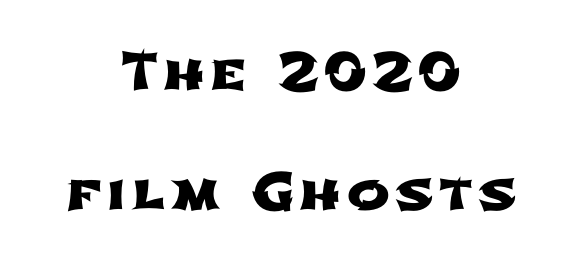
Interline gaps are noticeably wide in this sample. A bare baseline throughout the passage. Does the copy run flush right? No — it is centered line by line. The typeface chosen for these lines omits serifs. Do the characters align in a grid? No, the font is proportional.
